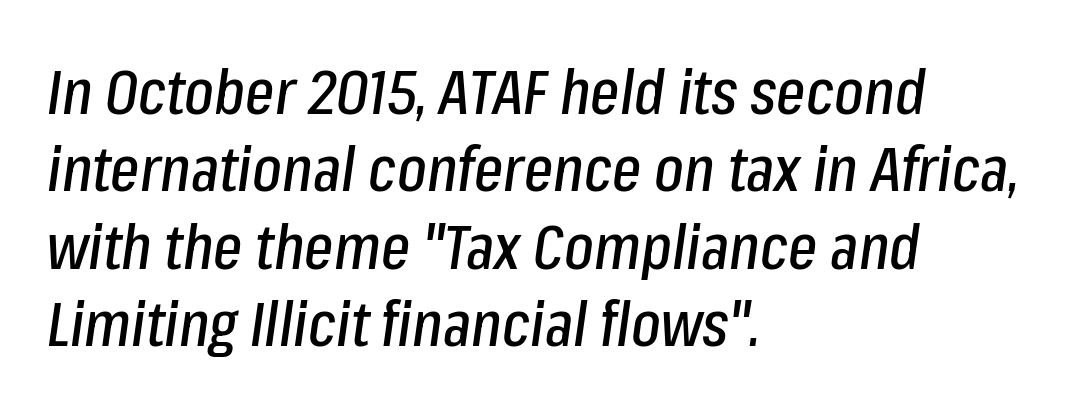
These lines were composed using italics. Do the characters align in a grid? No, the font is proportional. A student would call this left alignment; a typographer would say flush left, rag right. Type without underlining.
